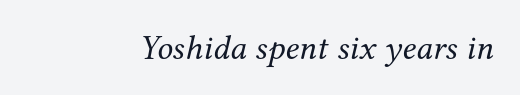
{"serif": "yes", "italic": "yes", "lean": "right", "slant_degrees": 12, "bold": "no", "weight": "regular", "width": "normal", "stroke_contrast": "medium", "x_height": "medium", "monospaced": "no", "underline": "no", "letter_spacing": "normal", "letter_spacing_em": 0.0, "glyph_px": 35}
